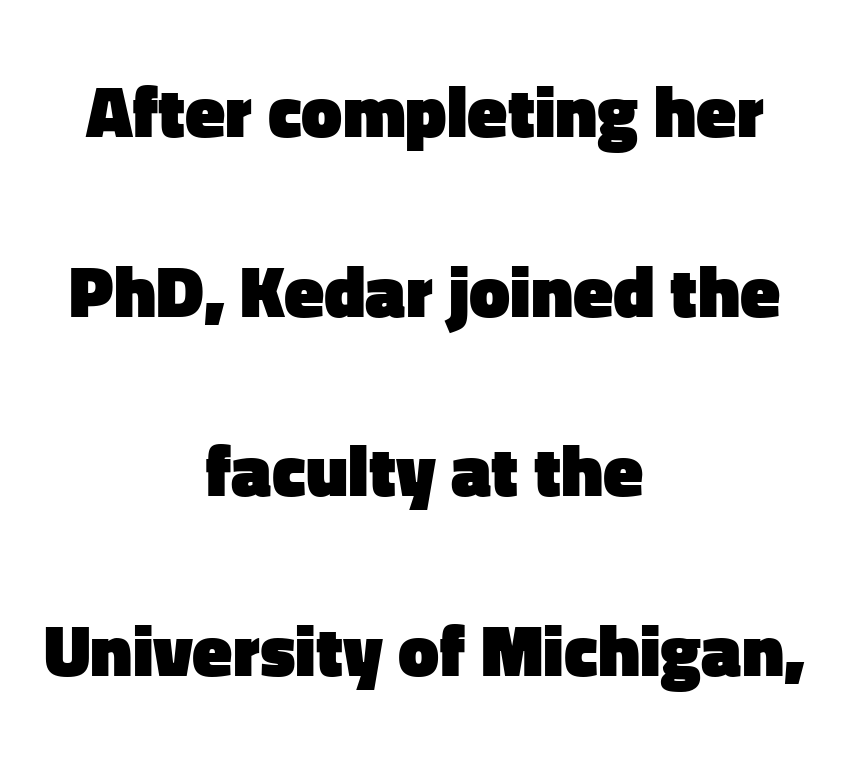
Do the characters align in a grid? No, the font is proportional. Note: no serifs on the glyphs. Rows of type keep a wide berth in the vertical direction. Each line is balanced around a shared central axis.
